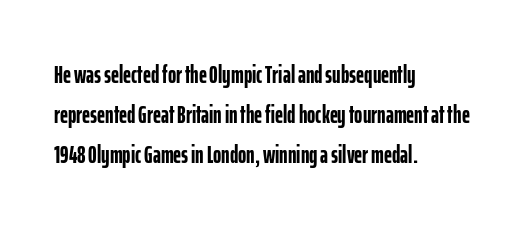
{"italic": "no", "bold": "yes", "underline": "no", "align": "left", "line_spacing": "normal", "line_spacing_ratio": 1.6, "letter_spacing": "normal", "letter_spacing_em": 0.0, "glyph_px": 25}
